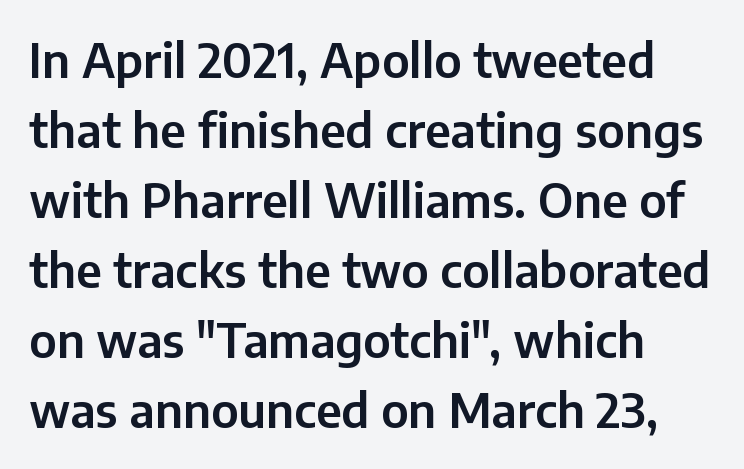
The strip under each line holds only bare page. Serif or sans? Sans — the stroke terminals are bare. In terms of leading, this rendering sits right in the middle. It's the straight-up-and-down kind of type.
